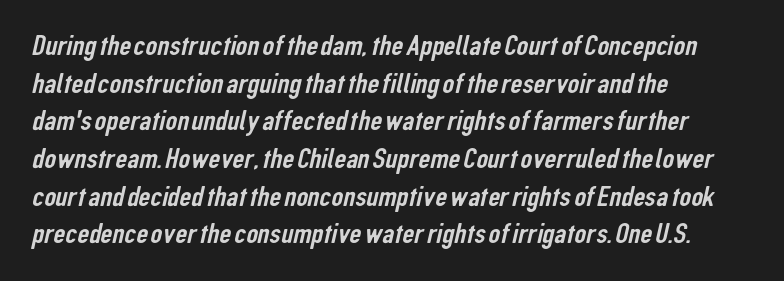
{"serif": "no", "width": "condensed", "stroke_contrast": "low", "x_height": "medium", "monospaced": "no", "underline": "no", "align": "left", "line_spacing": "normal", "line_spacing_ratio": 1.3, "letter_spacing": "normal", "letter_spacing_em": 0.0, "glyph_px": 29}
